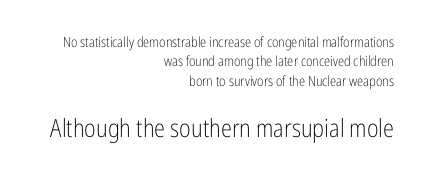
{"italic": "no", "bold": "no", "underline": "no", "align": "right", "line_spacing": "normal", "line_spacing_ratio": 1.39, "letter_spacing": "normal", "letter_spacing_em": 0.0, "larger_block": "second", "size_ratio": 1.79, "glyph_px": 25}
